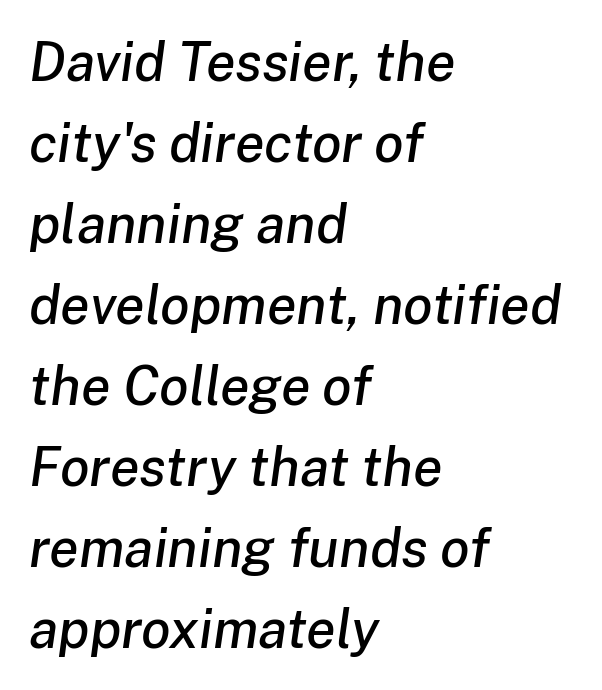
{"italic": "yes", "lean": "right", "slant_degrees": 8, "width": "normal", "stroke_contrast": "low", "x_height": "medium", "monospaced": "no", "underline": "no", "align": "left", "line_spacing": "normal", "line_spacing_ratio": 1.5, "letter_spacing": "normal", "letter_spacing_em": 0.0, "glyph_px": 54}
